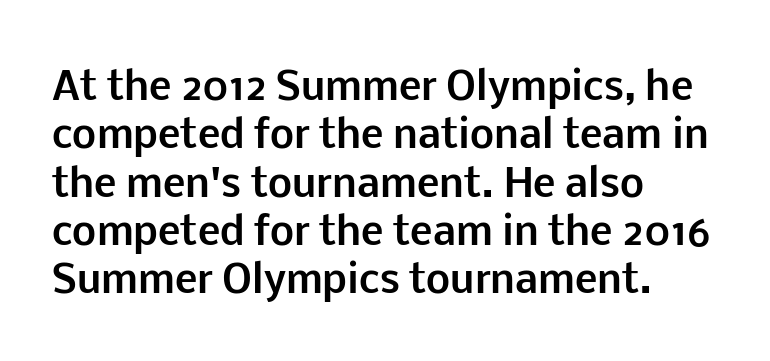
{"serif": "no", "italic": "no", "bold": "yes", "weight": "bold", "width": "normal", "stroke_contrast": "low", "x_height": "medium", "monospaced": "no", "underline": "no", "align": "left", "line_spacing": "normal", "line_spacing_ratio": 1.27, "letter_spacing": "normal", "letter_spacing_em": 0.0, "glyph_px": 38}
